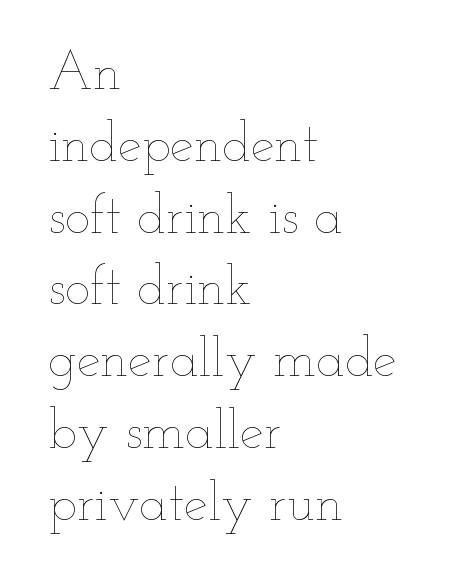
{"italic": "no", "bold": "no", "weight": "thin", "width": "wide", "stroke_contrast": "low", "x_height": "small", "monospaced": "no", "underline": "no", "align": "left", "line_spacing": "normal", "line_spacing_ratio": 1.33, "letter_spacing": "normal", "letter_spacing_em": 0.0, "glyph_px": 54}
